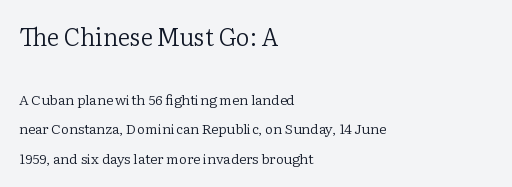
The font's upright variant was chosen for this text. A clean baseline with only descenders dipping below it. Baseline-to-baseline distance is far greater than the letter height. The type is set solid horizontally, with unmodified tracking.
